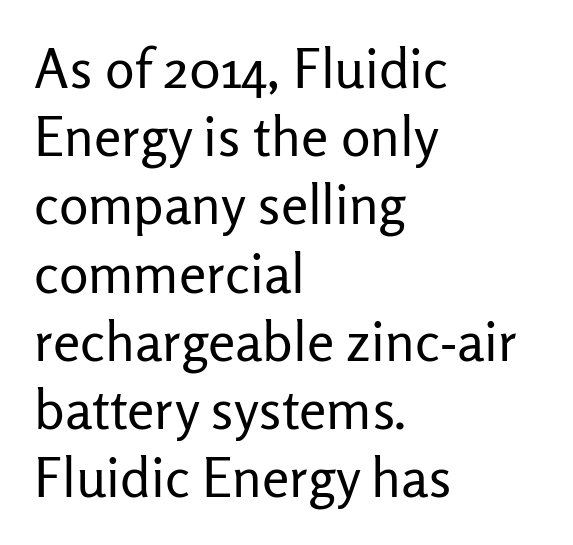
Q: Is the text bold? A: No.
Q: Is the text italic (slanted)? A: No, it is upright.
Q: Is the typeface a serif or a sans-serif typeface? A: Sans-serif.
Q: Is the text underlined? A: No.
Q: How is the paragraph aligned? A: Left-aligned.
Q: Is the spacing between letters normal or unusually wide? A: Normal.
Q: Width (condensed, normal, or wide)? A: Normal.
Q: Stroke contrast? A: Low.
Q: x-height? A: Medium.
Q: Monospaced? A: No.
